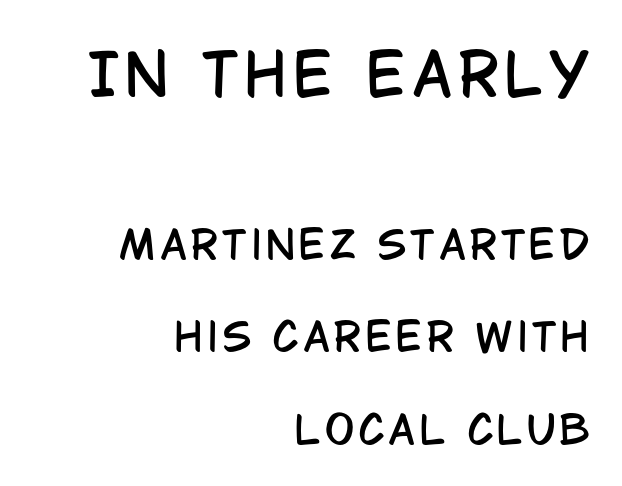
{"serif": "no", "italic": "no", "width": "condensed", "stroke_contrast": "low", "x_height": "large", "monospaced": "no", "underline": "no", "align": "right", "line_spacing": "loose", "line_spacing_ratio": 2.37, "larger_block": "first", "size_ratio": 1.49, "glyph_px": 58}
